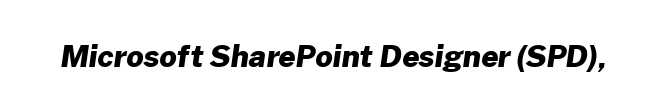
{"serif": "no", "bold": "yes", "weight": "heavy", "width": "normal", "stroke_contrast": "low", "x_height": "medium", "monospaced": "no", "underline": "no", "letter_spacing": "normal", "letter_spacing_em": 0.0, "glyph_px": 30}
